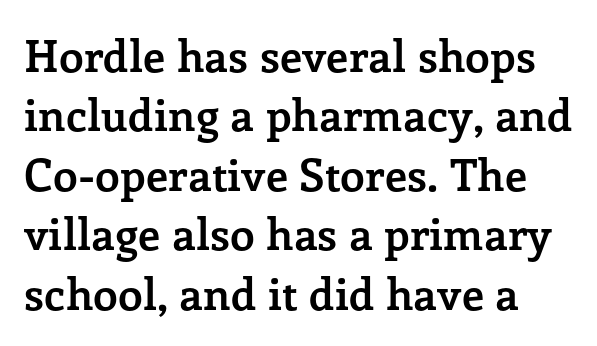
Q: Is the text bold? A: Yes.
Q: Is the text italic (slanted)? A: No, it is upright.
Q: Is the typeface a serif or a sans-serif typeface? A: Serif.
Q: Is the text underlined? A: No.
Q: Is the spacing between letters normal or unusually wide? A: Normal.
Q: Is the spacing between lines tight, normal or loose? A: Normal.
Q: Width (condensed, normal, or wide)? A: Normal.
Q: Stroke contrast? A: Low.
Q: x-height? A: Medium.
Q: Monospaced? A: No.
